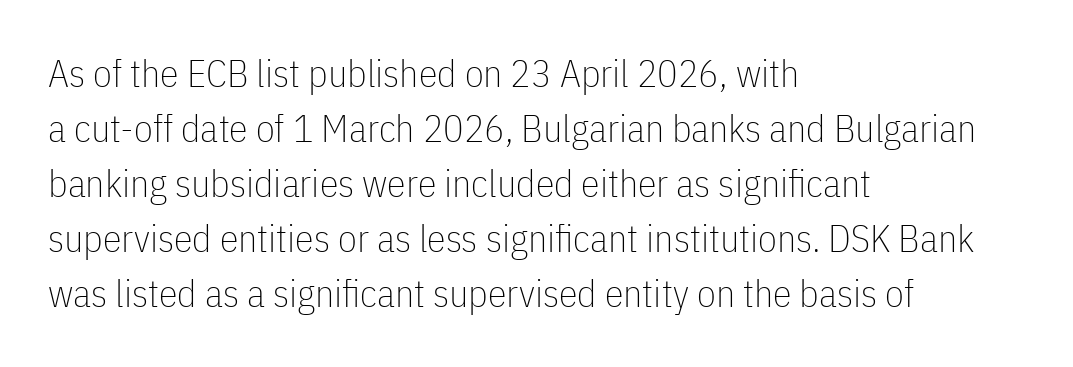
Q: Is the text bold? A: No.
Q: Is the text italic (slanted)? A: No, it is upright.
Q: Is the typeface a serif or a sans-serif typeface? A: Sans-serif.
Q: Is the text underlined? A: No.
Q: How is the paragraph aligned? A: Left-aligned.
Q: Is the spacing between letters normal or unusually wide? A: Normal.
Q: Is the spacing between lines tight, normal or loose? A: Normal.
Q: Width (condensed, normal, or wide)? A: Condensed.
Q: Stroke contrast? A: Low.
Q: x-height? A: Medium.
Q: Monospaced? A: No.
